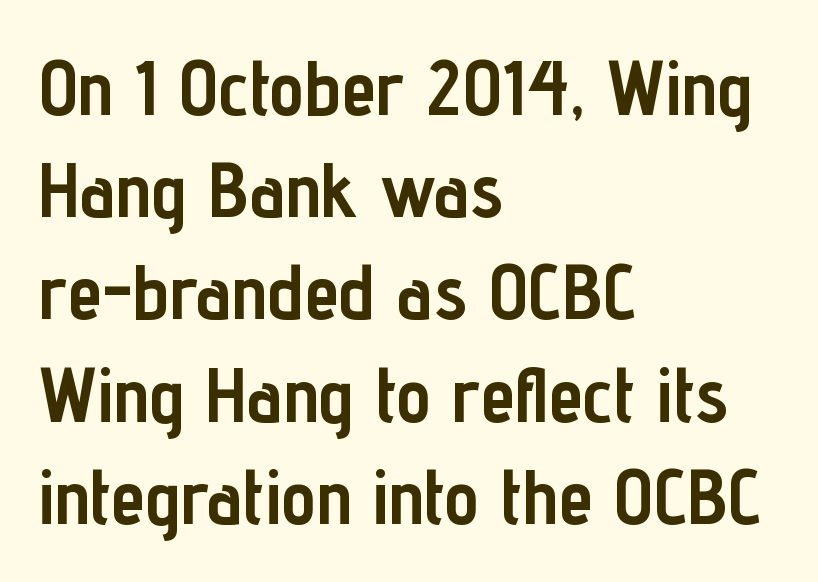
The image shows 78 px semibold, condensed sans-serif type, upright; set left-aligned, normal line spacing (1.31x), normal letter spacing, not underlined; low stroke contrast and a medium x-height.
